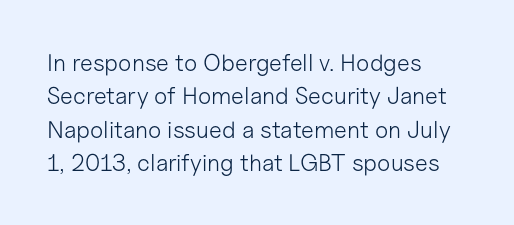
The image shows 24 px text type, upright; set left-aligned, normal line spacing (1.39x), normal letter spacing, not underlined.
